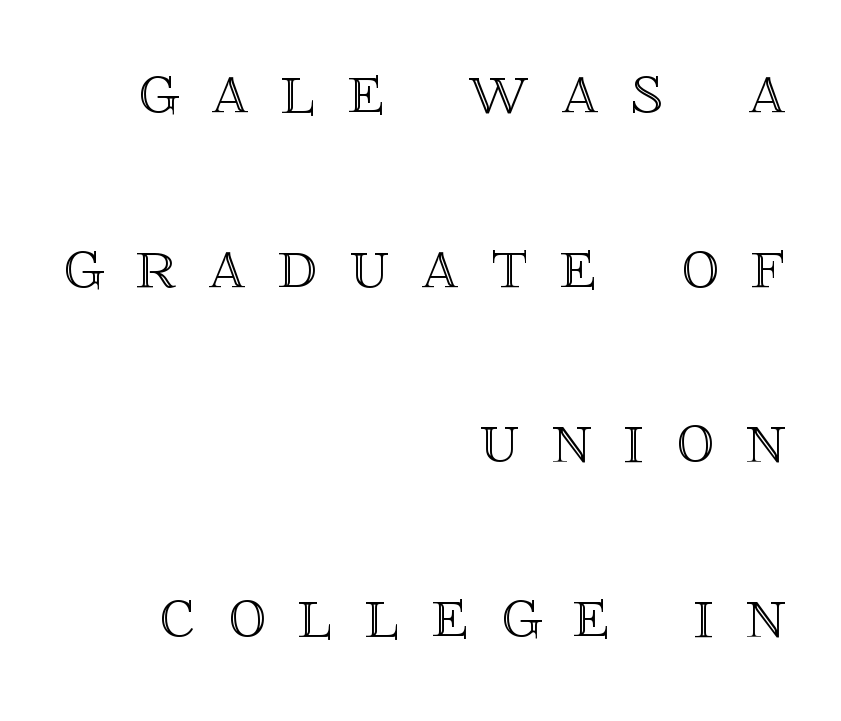
The image shows 75 px text type, upright; set right-aligned, loose line spacing (2.33x), unusually wide letter spacing (+0.43 em), not underlined; a large x-height.
